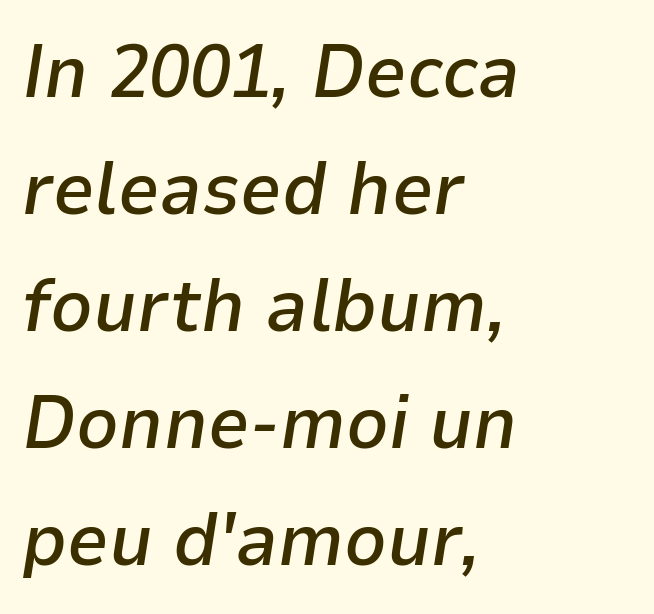
Descenders hang freely into open space. A typesetter would call this proportional, since set widths differ per character. Is the type slanted? Yes — the strokes lean at a clear angle. Does the copy run flush right? No — it runs flush left. The rendering keeps characters at their native spacing.
